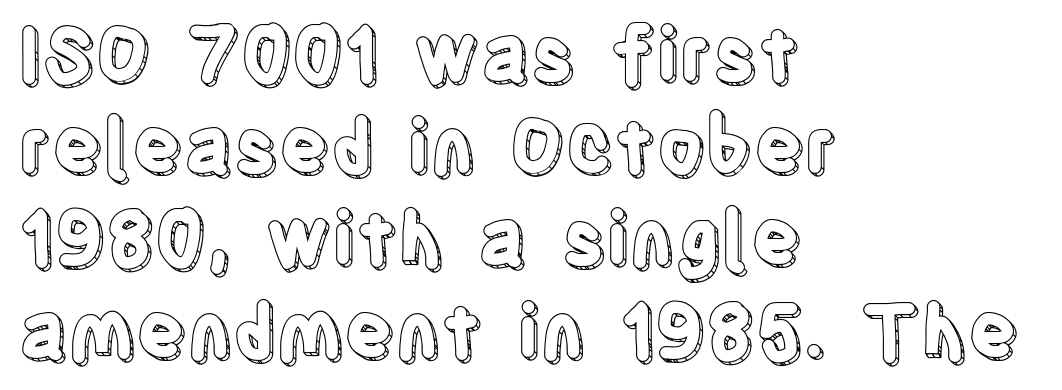
A typesetter would call this proportional, since set widths differ per character. This rendering leaves character spacing at its baseline value. Words float on clear page, feet unadorned. It's the straight-up-and-down kind of type. Horizontal alignment here is leftward, the default for most running prose.
